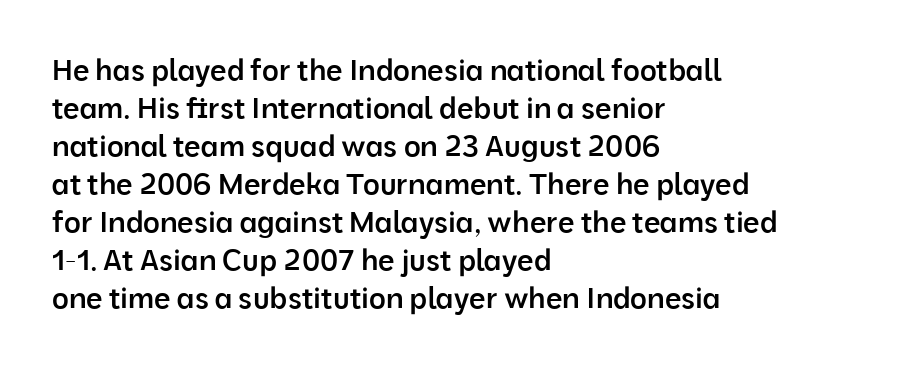
Q: Is the text bold? A: Semi-bold.
Q: Is the text italic (slanted)? A: No, it is upright.
Q: Is the typeface a serif or a sans-serif typeface? A: Sans-serif.
Q: Is the text underlined? A: No.
Q: How is the paragraph aligned? A: Left-aligned.
Q: Is the spacing between letters normal or unusually wide? A: Normal.
Q: Is the spacing between lines tight, normal or loose? A: Normal.
Q: Width (condensed, normal, or wide)? A: Normal.
Q: Stroke contrast? A: Low.
Q: x-height? A: Medium.
Q: Monospaced? A: No.
